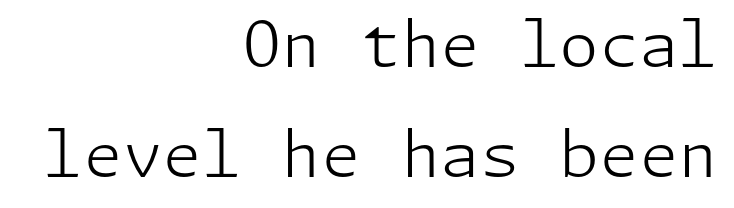
Q: Is the text bold? A: No.
Q: Is the text italic (slanted)? A: No, it is upright.
Q: Is the typeface a serif or a sans-serif typeface? A: Sans-serif.
Q: Is the text underlined? A: No.
Q: How is the paragraph aligned? A: Right-aligned.
Q: Is the spacing between letters normal or unusually wide? A: Normal.
Q: Width (condensed, normal, or wide)? A: Normal.
Q: Stroke contrast? A: Low.
Q: x-height? A: Medium.
